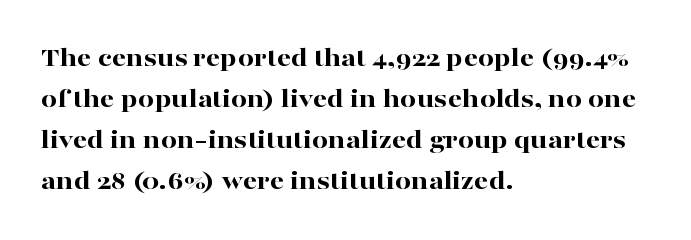
This sample uses an upright cut, with every glyph sitting square on the baseline. Bare-footed words on every line. Honestly, the row spacing looks completely unremarkable. A classic flush-left, rag-right setting is used for this passage.
